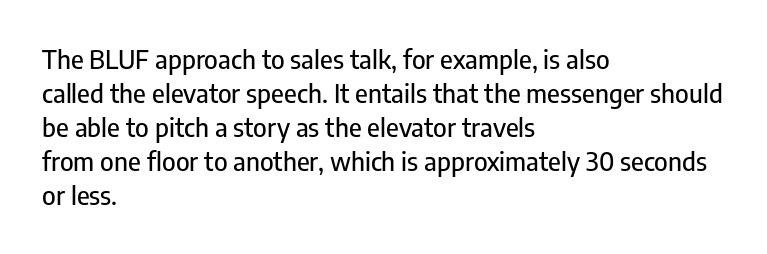
{"italic": "no", "underline": "no", "align": "left", "line_spacing": "normal", "line_spacing_ratio": 1.31, "letter_spacing": "normal", "letter_spacing_em": 0.0, "glyph_px": 26}
